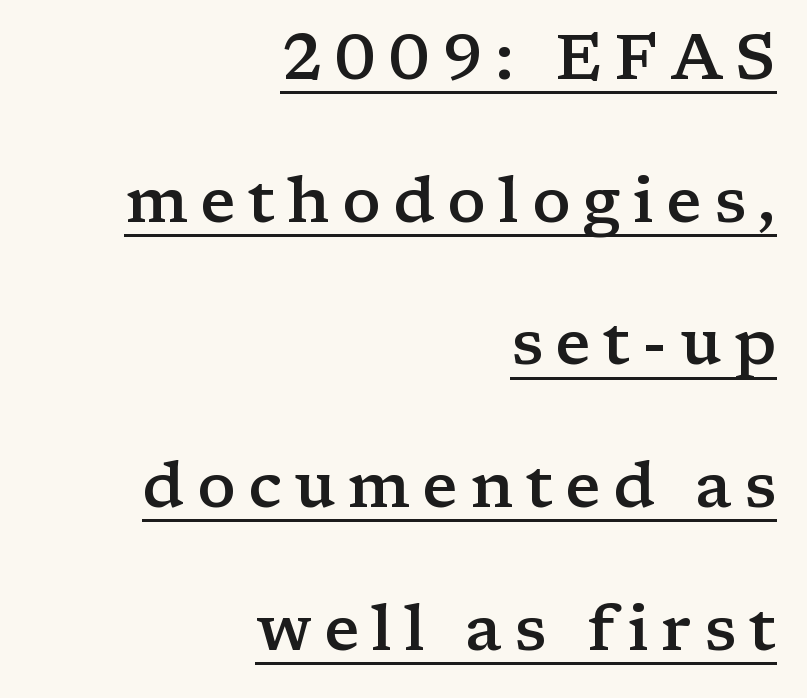
The image shows 64 px semibold, wide serif type, upright; set right-aligned, loose line spacing (2.23x), underlined; low stroke contrast and a medium x-height.
